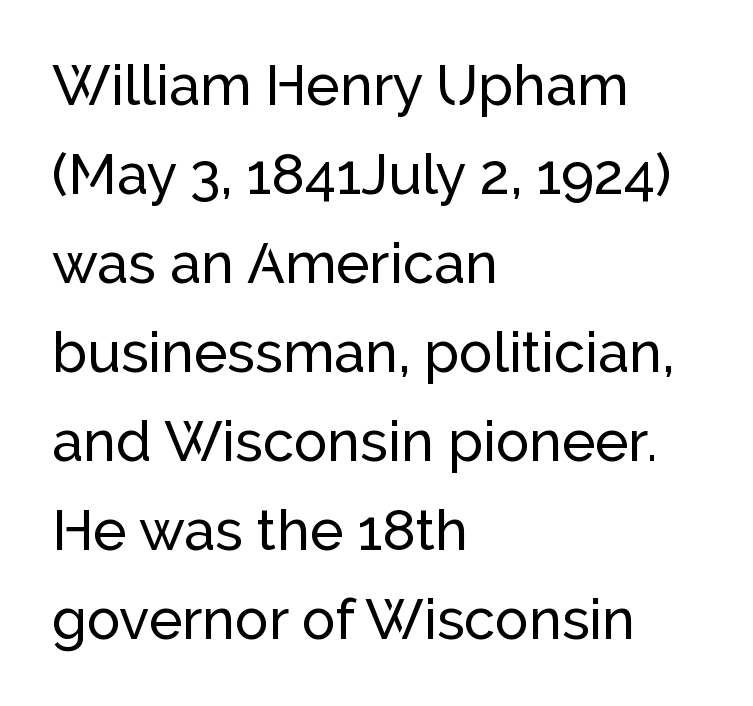
The rows are spaced the way most documents space them. Beneath every word, the page is bare. Is there any slant? The stems are plumb. Do the characters align in a grid? No, the font is proportional. In CSS terms this would be text-align: left. A sans-serif font was chosen for this passage.
